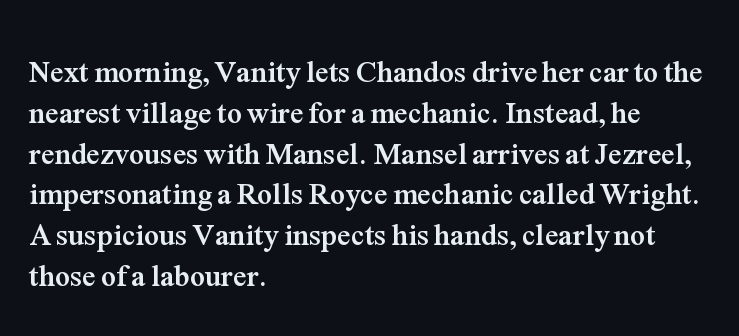
{"serif": "yes", "italic": "no", "bold": "yes", "weight": "semibold", "width": "normal", "stroke_contrast": "medium", "x_height": "medium", "monospaced": "no", "underline": "no", "align": "left", "line_spacing": "normal", "line_spacing_ratio": 1.36, "letter_spacing": "normal", "letter_spacing_em": 0.0, "glyph_px": 30}
